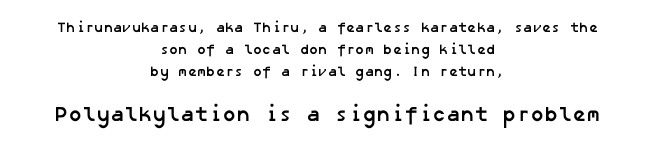
{"bold": "yes", "underline": "no", "align": "center", "line_spacing": "normal", "line_spacing_ratio": 1.57, "letter_spacing": "normal", "letter_spacing_em": 0.0, "larger_block": "second", "size_ratio": 1.5, "glyph_px": 21}
